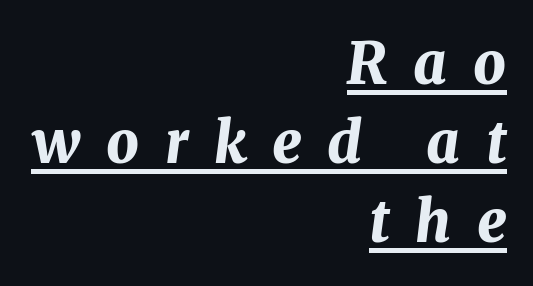
Q: Is the text bold? A: Yes.
Q: Is the text italic (slanted)? A: Yes, it leans right by about 7 degrees.
Q: Is the text underlined? A: Yes.
Q: How is the paragraph aligned? A: Right-aligned.
Q: Is the spacing between letters normal or unusually wide? A: Unusually wide.
Q: Is the spacing between lines tight, normal or loose? A: Normal.
Q: Width (condensed, normal, or wide)? A: Normal.
Q: Stroke contrast? A: Medium.
Q: x-height? A: Medium.
Q: Monospaced? A: No.
